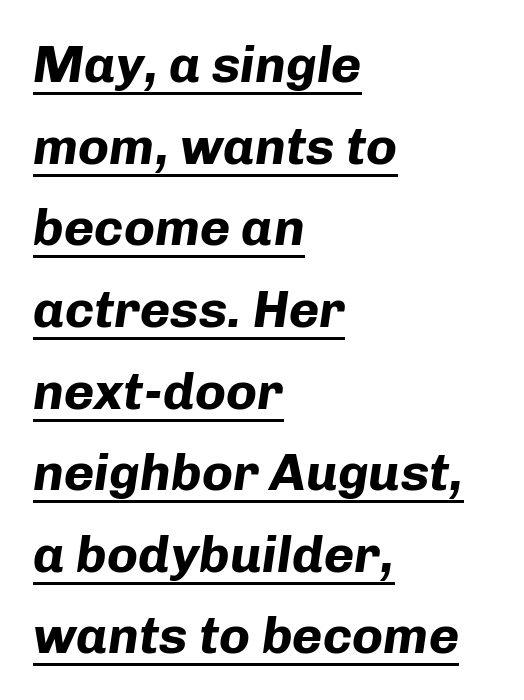
Q: Is the text bold? A: Yes.
Q: Is the text italic (slanted)? A: Yes, it leans right by about 8 degrees.
Q: Is the text underlined? A: Yes.
Q: How is the paragraph aligned? A: Left-aligned.
Q: Is the spacing between letters normal or unusually wide? A: Normal.
Q: Is the spacing between lines tight, normal or loose? A: Normal.
Q: Width (condensed, normal, or wide)? A: Normal.
Q: Stroke contrast? A: Low.
Q: x-height? A: Medium.
Q: Monospaced? A: No.
